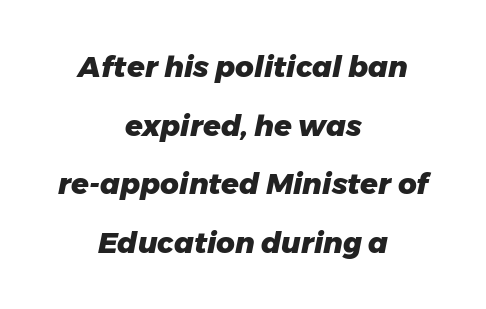
When letters slant like this, we call the style italic. This block would shrink considerably if given ordinary leading; it's expanded now. Alignment: centered. A typesetter would call this proportional, since set widths differ per character. Nobody touched the tracking dial on this one. The strokes are fattened all the way to bold.
